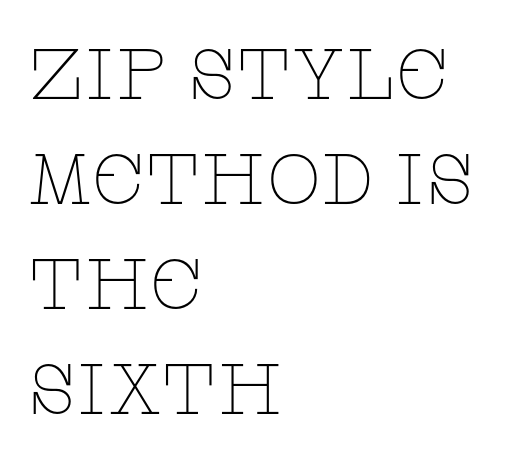
Q: Is the text bold? A: No.
Q: Is the text italic (slanted)? A: No, it is upright.
Q: Is the typeface a serif or a sans-serif typeface? A: Serif.
Q: Is the text underlined? A: No.
Q: How is the paragraph aligned? A: Left-aligned.
Q: Is the spacing between letters normal or unusually wide? A: Normal.
Q: Is the spacing between lines tight, normal or loose? A: Normal.
Q: Width (condensed, normal, or wide)? A: Wide.
Q: Stroke contrast? A: Low.
Q: x-height? A: Large.
Q: Monospaced? A: No.
